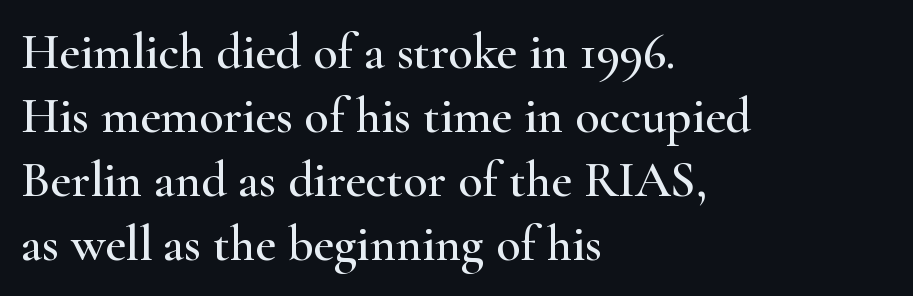
{"serif": "yes", "italic": "no", "width": "wide", "stroke_contrast": "high", "x_height": "small", "monospaced": "no", "underline": "no", "align": "left", "line_spacing": "normal", "line_spacing_ratio": 1.28, "letter_spacing": "normal", "letter_spacing_em": 0.0, "glyph_px": 50}
